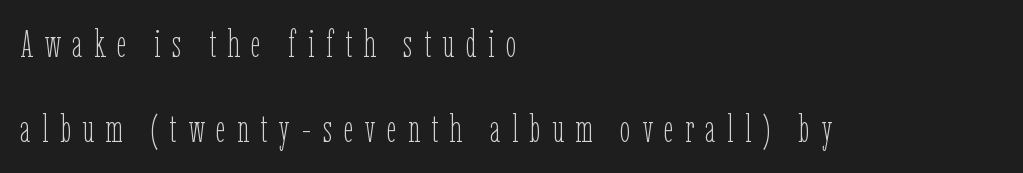
Q: Is the text bold? A: No.
Q: Is the text italic (slanted)? A: No, it is upright.
Q: Is the text underlined? A: No.
Q: How is the paragraph aligned? A: Left-aligned.
Q: Is the spacing between letters normal or unusually wide? A: Unusually wide.
Q: Is the spacing between lines tight, normal or loose? A: Loose.
Q: Width (condensed, normal, or wide)? A: Condensed.
Q: Stroke contrast? A: Low.
Q: x-height? A: Medium.
Q: Monospaced? A: No.
